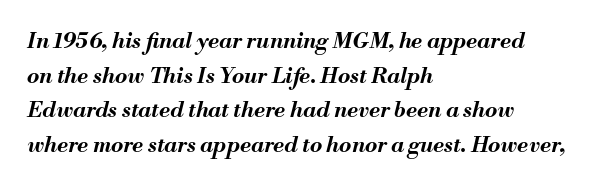
These lines stack with their left ends in a neat column. These lines keep a tight, regular rhythm from letter to letter. Leading matches the norm, producing a regular column. Summary of weight: heavy, a full bold. Underlining? Definitely not there. Observe the lean: these are italic letterforms.
